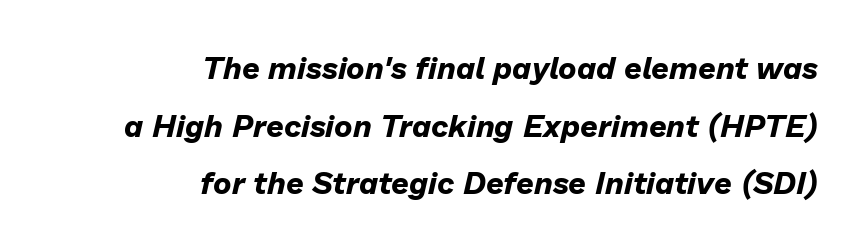
The image shows 31 px bold type, italic (leaning right); set right-aligned, line spacing 1.86x, normal letter spacing, not underlined; low stroke contrast and a medium x-height.
